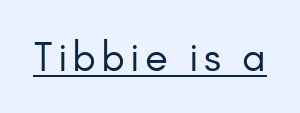
{"serif": "no", "italic": "no", "bold": "no", "weight": "regular", "width": "normal", "stroke_contrast": "low", "x_height": "small", "monospaced": "no", "underline": "yes", "glyph_px": 42}
